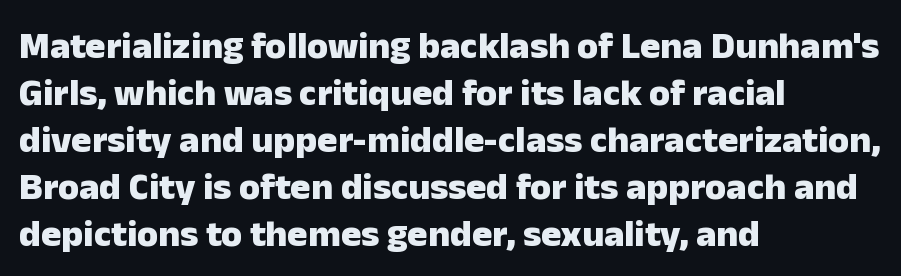
The image shows 38 px heavy sans-serif type, upright; set left-aligned, line spacing 1.24x, normal letter spacing, not underlined; low stroke contrast and a medium x-height.
